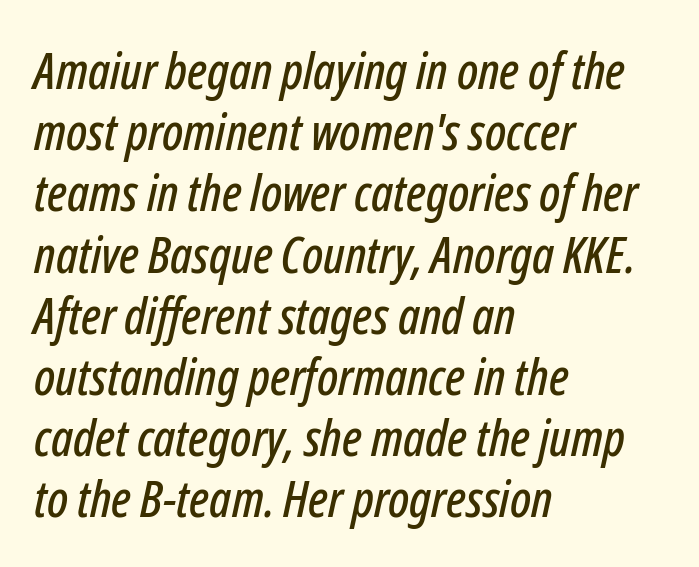
Bare-footed words on every line. A student would call this left alignment; a typographer would say flush left, rag right. Is the letter spacing exaggerated? No — it looks like the ordinary default. Varying glyph widths throughout — classic text-font behaviour.
